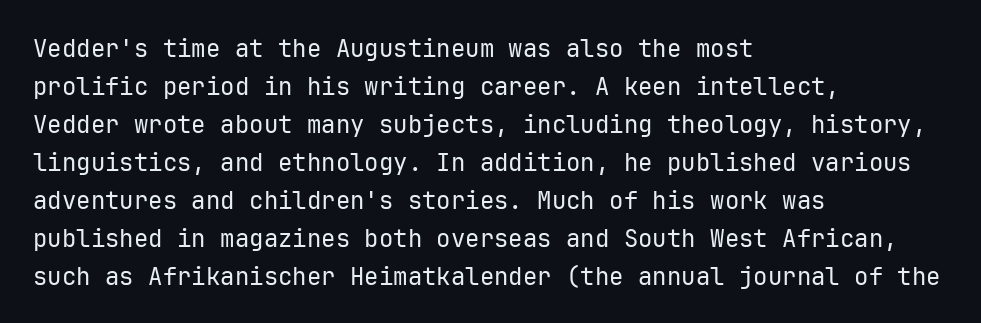
Q: Is the text bold? A: No.
Q: Is the text italic (slanted)? A: No, it is upright.
Q: Is the text underlined? A: No.
Q: How is the paragraph aligned? A: Left-aligned.
Q: Is the spacing between letters normal or unusually wide? A: Normal.
Q: Is the spacing between lines tight, normal or loose? A: Normal.
